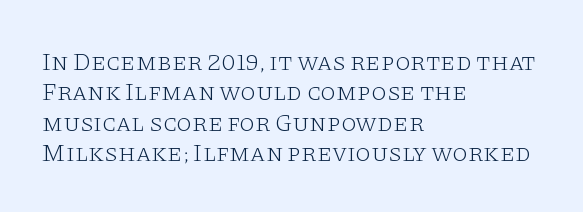
Q: Is the text bold? A: No.
Q: Is the text italic (slanted)? A: No, it is upright.
Q: Is the text underlined? A: No.
Q: How is the paragraph aligned? A: Left-aligned.
Q: Is the spacing between letters normal or unusually wide? A: Normal.
